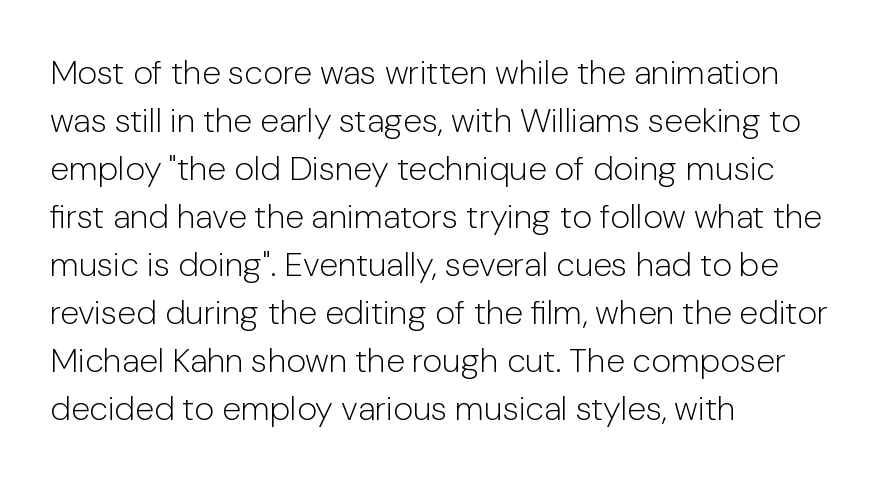
The image shows 34 px light sans-serif type, upright; set left-aligned, normal line spacing (1.41x), normal letter spacing, not underlined; low stroke contrast and a medium x-height.
